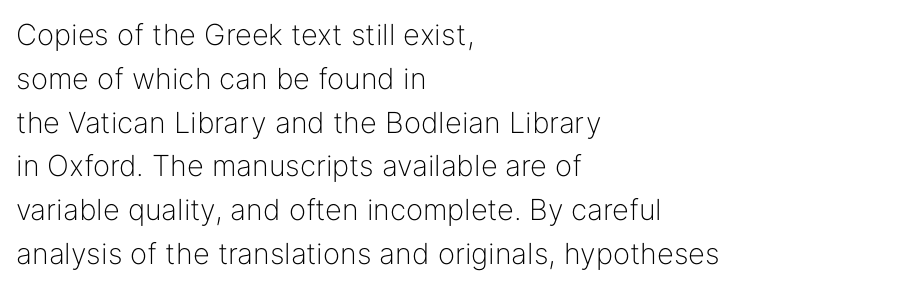
The image shows 29 px light sans-serif type, upright; set left-aligned, normal line spacing (1.51x), normal letter spacing, not underlined; low stroke contrast and a medium x-height.
